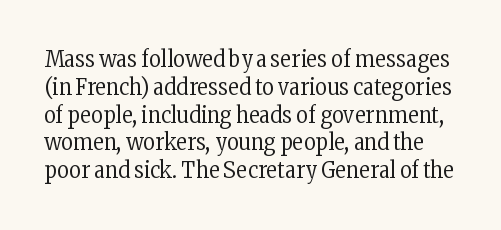
Q: Is the text bold? A: No.
Q: Is the text italic (slanted)? A: No, it is upright.
Q: Is the text underlined? A: No.
Q: Is the spacing between letters normal or unusually wide? A: Normal.
